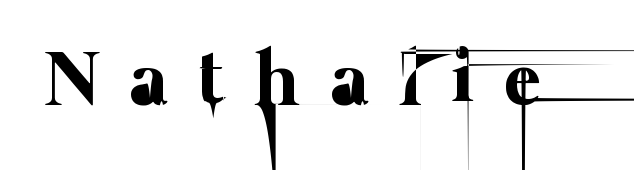
Has an underline been added? It has not. Weight: in the light-to-regular range. A typesetter would call this proportional, since set widths differ per character. You could only call the tracking loose — the letters float apart.
